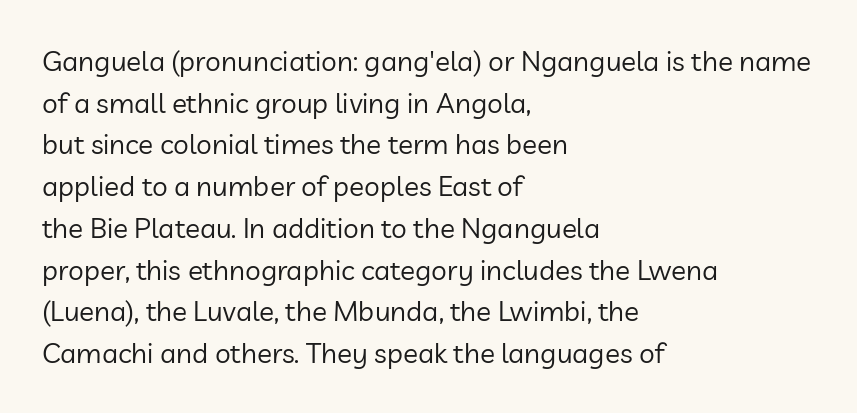
Q: Is the text bold? A: No.
Q: Is the text italic (slanted)? A: No, it is upright.
Q: Is the typeface a serif or a sans-serif typeface? A: Sans-serif.
Q: Is the text underlined? A: No.
Q: How is the paragraph aligned? A: Left-aligned.
Q: Is the spacing between letters normal or unusually wide? A: Normal.
Q: Is the spacing between lines tight, normal or loose? A: Normal.
Q: Width (condensed, normal, or wide)? A: Normal.
Q: Stroke contrast? A: Low.
Q: x-height? A: Medium.
Q: Monospaced? A: No.
